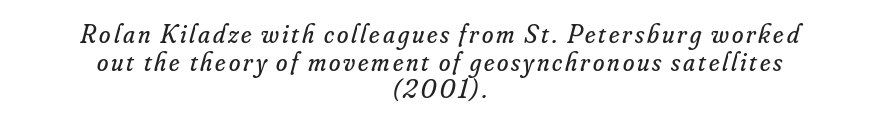
The image shows 26 px text type, italic (leaning right); set centered, tight line spacing (1.06x), not underlined.
